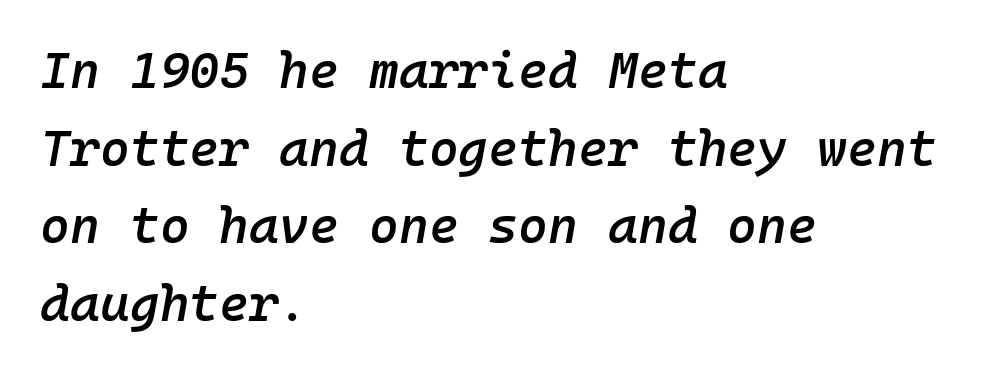
Q: Is the text bold? A: Semi-bold.
Q: Is the text italic (slanted)? A: Yes, it leans right by about 10 degrees.
Q: Is the text underlined? A: No.
Q: How is the paragraph aligned? A: Left-aligned.
Q: Is the spacing between letters normal or unusually wide? A: Normal.
Q: Is the spacing between lines tight, normal or loose? A: Normal.
Q: Width (condensed, normal, or wide)? A: Normal.
Q: Stroke contrast? A: Low.
Q: x-height? A: Medium.
Q: Monospaced? A: Yes.
